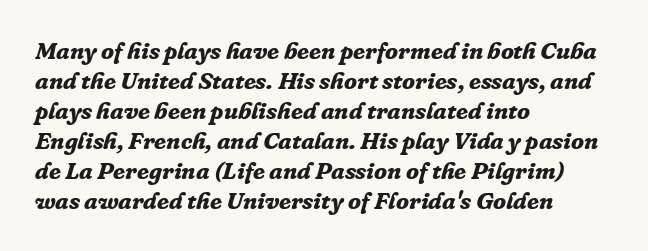
Leading matches the norm, producing a regular column. The text block is weighted toward the left margin, trailing off unevenly rightward. This sample uses an oblique cut, with every glyph tilted off the vertical. The horizontal fit of the characters is conventional and even. I'd describe the lettering as bold — thick and assertive. The glyphs are unaccompanied by any horizontal stroke below them.
